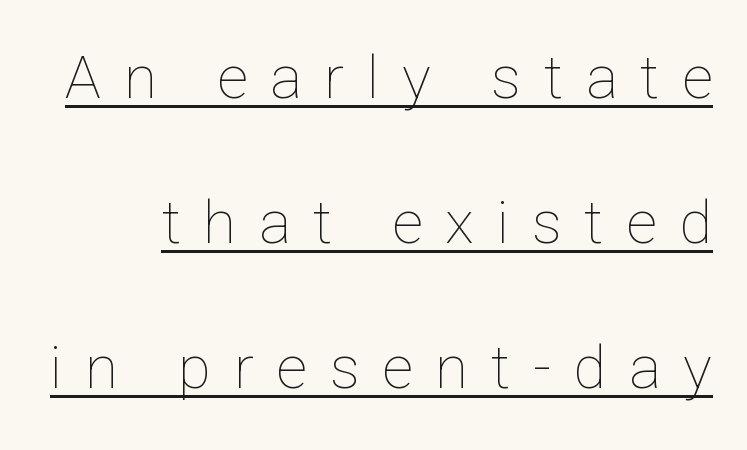
The rendered words wear a rule along their underside. Someone cranked the tracking dial way up on this one. The face used here is proportionally spaced, like ordinary book or web type. Heaviness? Minimal to ordinary, like unemphasized prose. The block of text is sparse from top to bottom, with ample space between rows.
